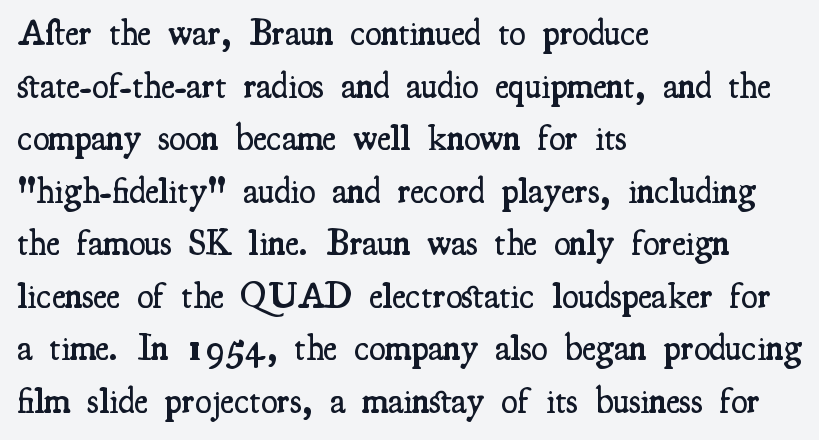
{"serif": "yes", "italic": "no", "bold": "semi", "weight": "semibold", "width": "condensed", "stroke_contrast": "medium", "x_height": "small", "monospaced": "no", "underline": "no", "align": "left", "line_spacing": "normal", "line_spacing_ratio": 1.42, "letter_spacing": "normal", "letter_spacing_em": 0.0, "glyph_px": 37}
